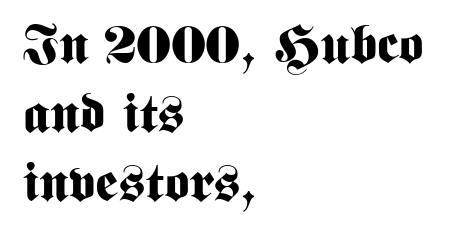
Q: Is the text bold? A: Yes.
Q: Is the text italic (slanted)? A: No, it is upright.
Q: Is the typeface a serif or a sans-serif typeface? A: Sans-serif.
Q: Is the text underlined? A: No.
Q: How is the paragraph aligned? A: Left-aligned.
Q: Is the spacing between letters normal or unusually wide? A: Normal.
Q: Is the spacing between lines tight, normal or loose? A: Normal.
Q: Width (condensed, normal, or wide)? A: Condensed.
Q: Stroke contrast? A: Medium.
Q: x-height? A: Medium.
Q: Monospaced? A: No.
